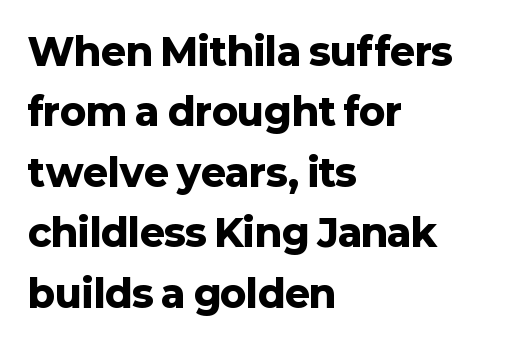
The image shows 38 px heavy sans-serif type, upright; set left-aligned, normal line spacing (1.59x), normal letter spacing, not underlined; low stroke contrast and a medium x-height.
